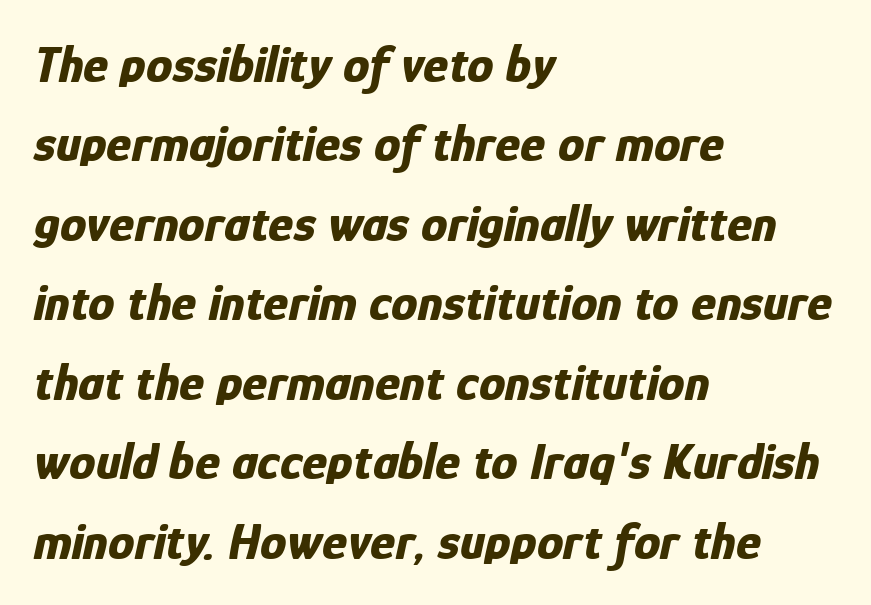
Q: Is the text bold? A: Yes.
Q: Is the text italic (slanted)? A: Yes, it leans right by about 12 degrees.
Q: Is the text underlined? A: No.
Q: How is the paragraph aligned? A: Left-aligned.
Q: Is the spacing between letters normal or unusually wide? A: Normal.
Q: Is the spacing between lines tight, normal or loose? A: Normal.
Q: Width (condensed, normal, or wide)? A: Condensed.
Q: Stroke contrast? A: Low.
Q: x-height? A: Medium.
Q: Monospaced? A: No.
